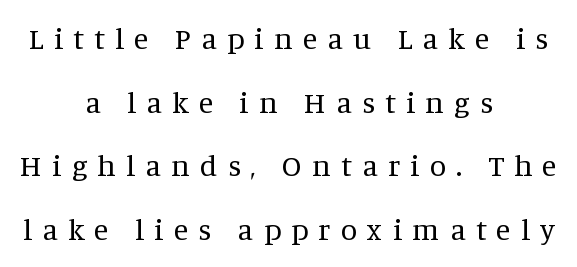
Q: Is the text bold? A: No.
Q: Is the text italic (slanted)? A: No, it is upright.
Q: Is the typeface a serif or a sans-serif typeface? A: Serif.
Q: Is the text underlined? A: No.
Q: How is the paragraph aligned? A: Centered.
Q: Is the spacing between letters normal or unusually wide? A: Unusually wide.
Q: Is the spacing between lines tight, normal or loose? A: Loose.
Q: Width (condensed, normal, or wide)? A: Normal.
Q: Stroke contrast? A: Medium.
Q: x-height? A: Large.
Q: Monospaced? A: No.
